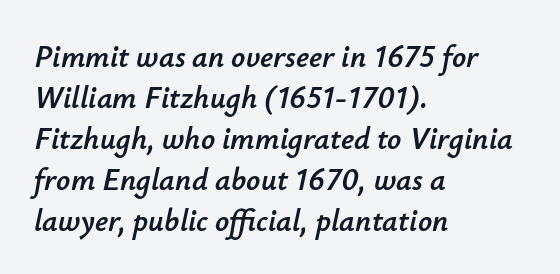
The image shows 31 px text type, italic (leaning right); set left-aligned, normal line spacing (1.32x), normal letter spacing, not underlined; low stroke contrast and a small x-height.
